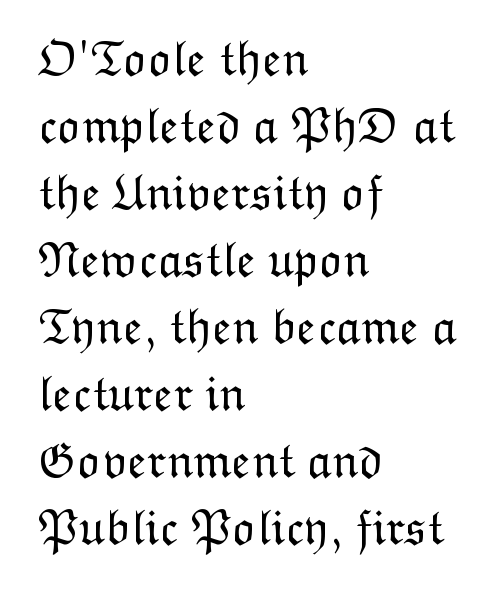
Q: Is the text bold? A: No.
Q: Is the text italic (slanted)? A: No, it is upright.
Q: Is the text underlined? A: No.
Q: How is the paragraph aligned? A: Left-aligned.
Q: Is the spacing between letters normal or unusually wide? A: Normal.
Q: Is the spacing between lines tight, normal or loose? A: Normal.
Q: Width (condensed, normal, or wide)? A: Normal.
Q: Stroke contrast? A: Low.
Q: x-height? A: Medium.
Q: Monospaced? A: No.
